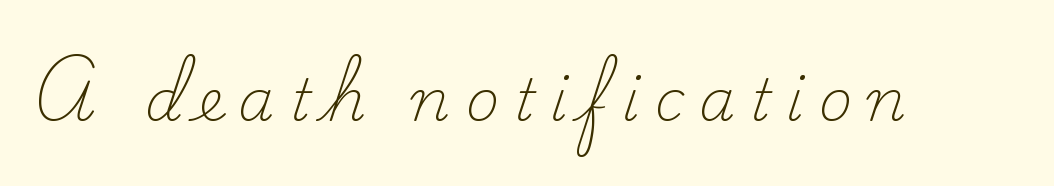
Q: Is the text bold? A: No.
Q: Is the text italic (slanted)? A: Yes.
Q: Is the typeface a serif or a sans-serif typeface? A: Serif.
Q: Is the text underlined? A: No.
Q: Is the spacing between letters normal or unusually wide? A: Unusually wide.
Q: Width (condensed, normal, or wide)? A: Normal.
Q: Stroke contrast? A: Low.
Q: x-height? A: Small.
Q: Monospaced? A: No.
